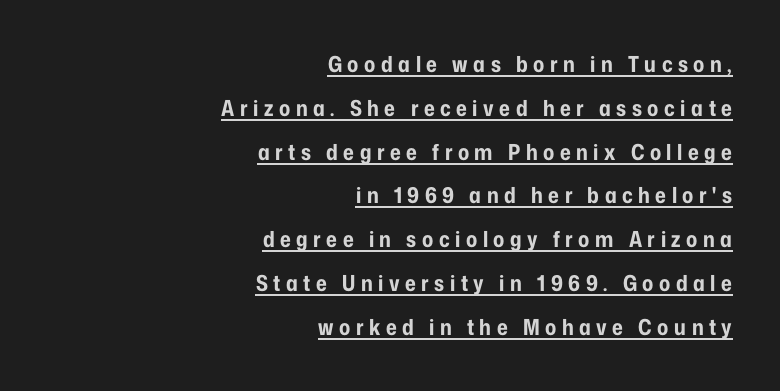
The image shows 22 px bold type, upright; set right-aligned, loose line spacing (1.99x), unusually wide letter spacing (+0.25 em), underlined.
